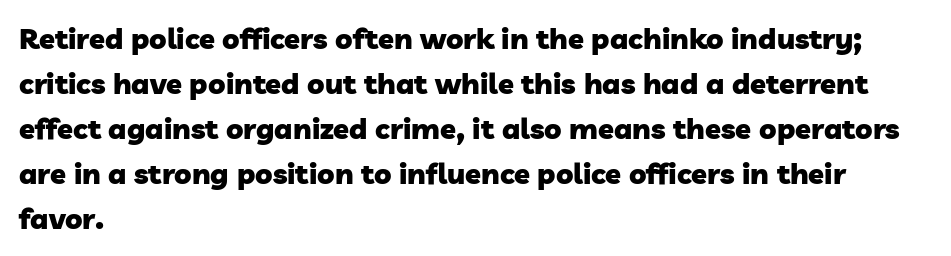
{"serif": "no", "bold": "yes", "weight": "heavy", "width": "normal", "stroke_contrast": "low", "x_height": "medium", "monospaced": "no", "underline": "no", "align": "left", "line_spacing": "normal", "line_spacing_ratio": 1.55, "letter_spacing": "normal", "letter_spacing_em": 0.0, "glyph_px": 29}
